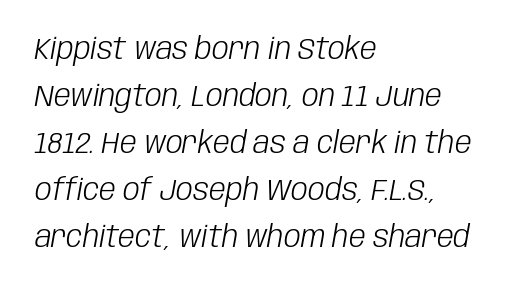
Q: Is the text bold? A: No.
Q: Is the text italic (slanted)? A: Yes, it leans right by about 10 degrees.
Q: Is the text underlined? A: No.
Q: How is the paragraph aligned? A: Left-aligned.
Q: Is the spacing between letters normal or unusually wide? A: Normal.
Q: Is the spacing between lines tight, normal or loose? A: Normal.
Q: Width (condensed, normal, or wide)? A: Condensed.
Q: Stroke contrast? A: Low.
Q: x-height? A: Large.
Q: Monospaced? A: No.
